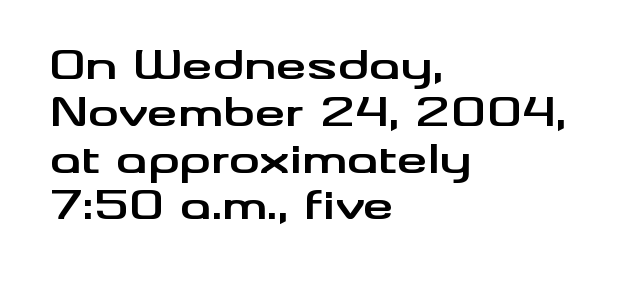
The strip under each line holds only bare page. Teacher's note: observe the even left margin — that is flush-left alignment. What kind of face is this? One without serifs — a sans. Here the glyphs are tracked normally, forming tight word shapes. In terms of posture, this sample is upright.
